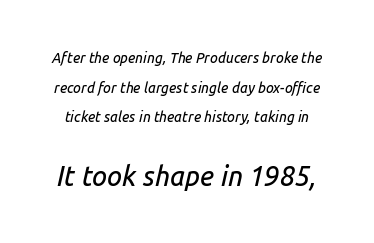
Q: Is the text italic (slanted)? A: Yes, it leans right by about 14 degrees.
Q: Is the text underlined? A: No.
Q: Is the spacing between letters normal or unusually wide? A: Normal.
Q: Is the spacing between lines tight, normal or loose? A: Loose.
Q: Which block of text is set in a larger size, the first (top) or the second (bottom)? A: The second (bottom) one.
